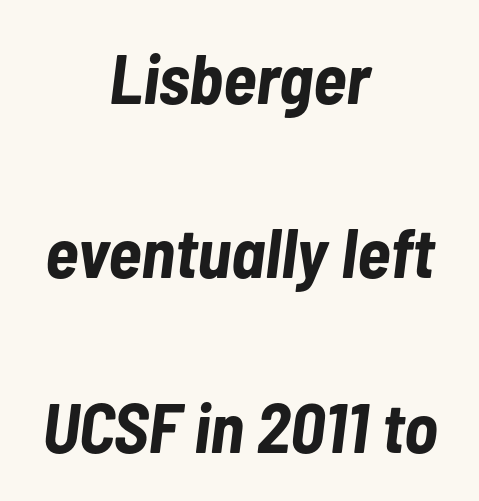
Q: Is the text bold? A: Yes.
Q: Is the text italic (slanted)? A: Yes, it leans right by about 7 degrees.
Q: Is the text underlined? A: No.
Q: How is the paragraph aligned? A: Centered.
Q: Is the spacing between letters normal or unusually wide? A: Normal.
Q: Is the spacing between lines tight, normal or loose? A: Loose.
Q: Width (condensed, normal, or wide)? A: Condensed.
Q: Stroke contrast? A: Low.
Q: x-height? A: Medium.
Q: Monospaced? A: No.
